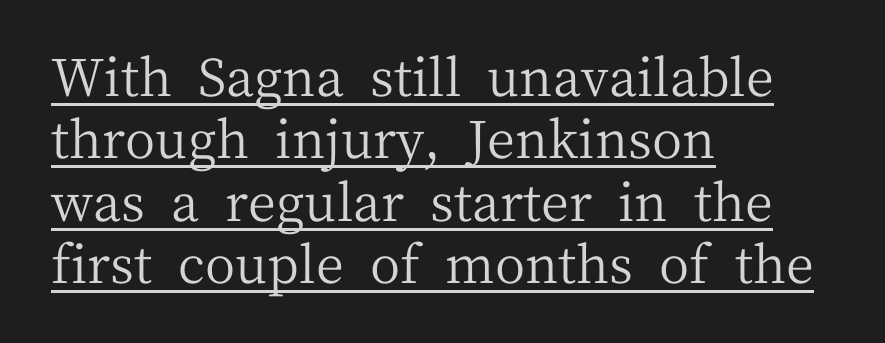
Are there feet on the stems? There are — it's a serif. Does a line run under the words? Yes, clearly. Varying glyph widths throughout — classic text-font behaviour. How are the letters spaced? Ordinarily, with no added tracking. Think standard paragraph weight, or any step lighter than that.
